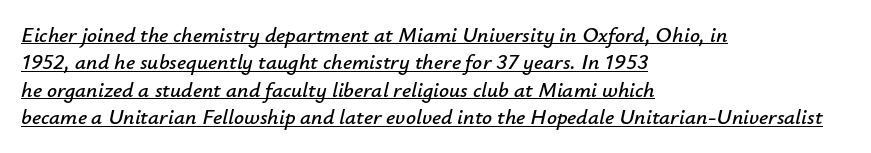
{"italic": "yes", "lean": "right", "slant_degrees": 12, "underline": "yes", "align": "left", "line_spacing": "normal", "line_spacing_ratio": 1.25, "letter_spacing": "normal", "letter_spacing_em": 0.0, "glyph_px": 22}
